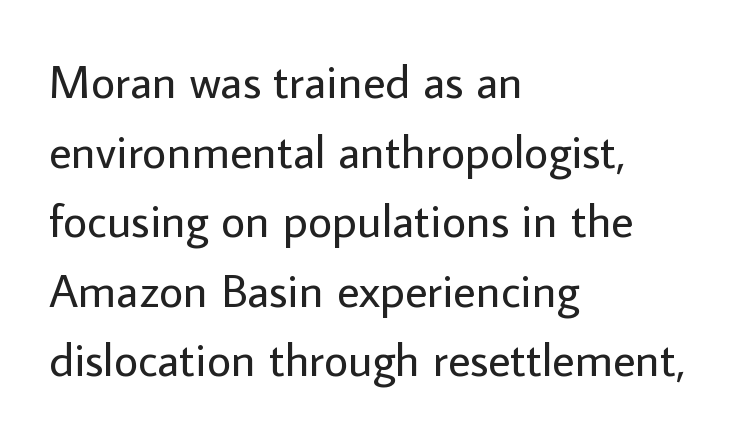
Q: Is the text bold? A: No.
Q: Is the text italic (slanted)? A: No, it is upright.
Q: Is the typeface a serif or a sans-serif typeface? A: Sans-serif.
Q: Is the text underlined? A: No.
Q: How is the paragraph aligned? A: Left-aligned.
Q: Is the spacing between letters normal or unusually wide? A: Normal.
Q: Is the spacing between lines tight, normal or loose? A: Normal.
Q: Width (condensed, normal, or wide)? A: Normal.
Q: Stroke contrast? A: Low.
Q: x-height? A: Medium.
Q: Monospaced? A: No.
